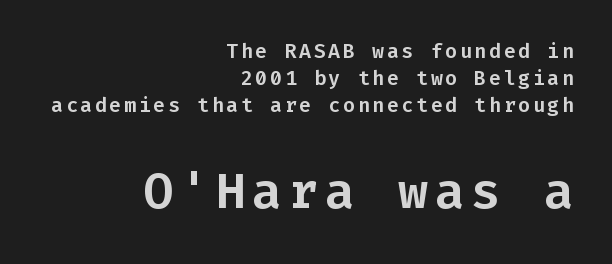
The specimen reads as upright at a glance. This sample has the even, mechanical cadence of fixed-width lettering. The passage shown stacks its lines at a standard gap. Top chunk: small. Bottom chunk: large.
